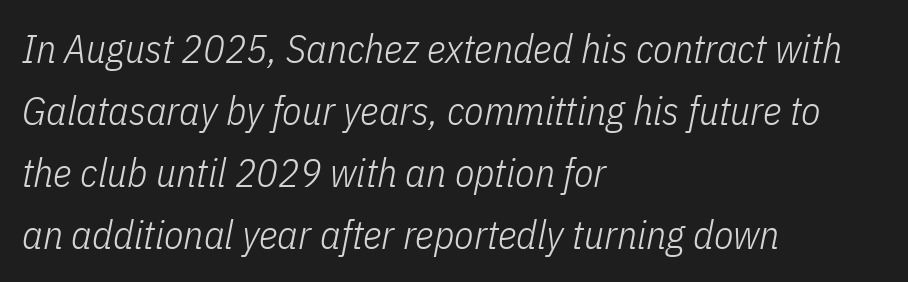
Q: Is the text bold? A: No.
Q: Is the text italic (slanted)? A: Yes, it leans right by about 11 degrees.
Q: Is the text underlined? A: No.
Q: How is the paragraph aligned? A: Left-aligned.
Q: Is the spacing between letters normal or unusually wide? A: Normal.
Q: Is the spacing between lines tight, normal or loose? A: Normal.
Q: Width (condensed, normal, or wide)? A: Condensed.
Q: Stroke contrast? A: Low.
Q: x-height? A: Medium.
Q: Monospaced? A: No.
